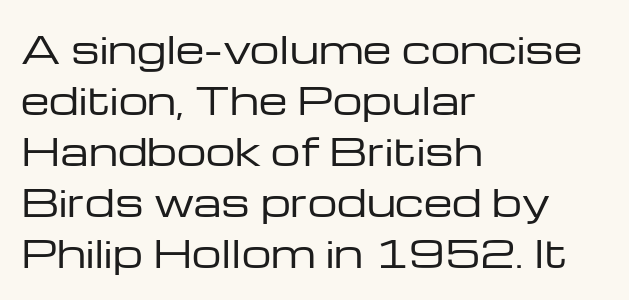
Reading down the column, the eye jumps a familiar distance to each next line. Caption: face not bold, strokes unweighted. No feet cap the strokes, marking this as sans-serif type. Characters remain perfectly vertical along every line. In CSS terms this would be text-align: left.
